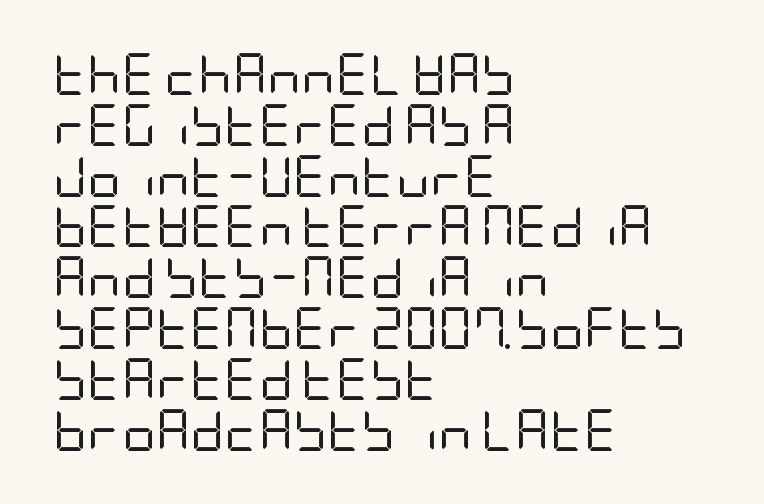
Q: Is the text bold? A: No.
Q: Is the text italic (slanted)? A: No, it is upright.
Q: Is the typeface a serif or a sans-serif typeface? A: Sans-serif.
Q: Is the text underlined? A: No.
Q: How is the paragraph aligned? A: Left-aligned.
Q: Is the spacing between letters normal or unusually wide? A: Normal.
Q: Width (condensed, normal, or wide)? A: Condensed.
Q: Stroke contrast? A: Low.
Q: x-height? A: Large.
